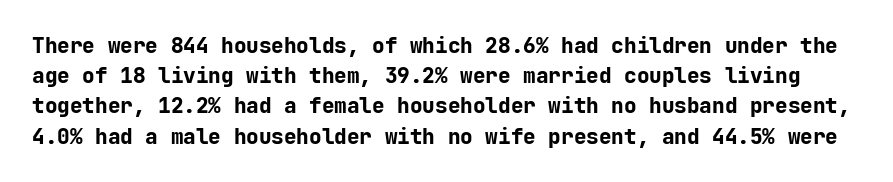
{"italic": "no", "bold": "yes", "underline": "no", "line_spacing": "normal", "line_spacing_ratio": 1.44, "letter_spacing": "normal", "letter_spacing_em": 0.0, "glyph_px": 21}
